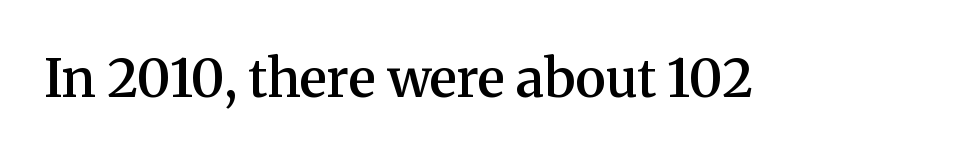
Q: Is the text bold? A: Semi-bold.
Q: Is the text italic (slanted)? A: No, it is upright.
Q: Is the typeface a serif or a sans-serif typeface? A: Serif.
Q: Is the text underlined? A: No.
Q: Is the spacing between letters normal or unusually wide? A: Normal.
Q: Width (condensed, normal, or wide)? A: Normal.
Q: Stroke contrast? A: Medium.
Q: x-height? A: Medium.
Q: Monospaced? A: No.
